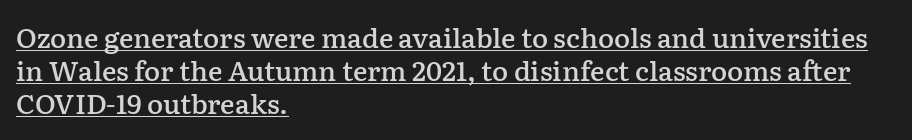
{"italic": "no", "bold": "semi", "underline": "yes", "align": "left", "line_spacing_ratio": 1.23, "letter_spacing": "normal", "letter_spacing_em": 0.0, "glyph_px": 27}
